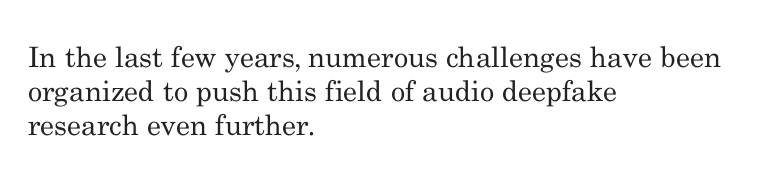
Q: Is the text bold? A: No.
Q: Is the text italic (slanted)? A: No, it is upright.
Q: Is the typeface a serif or a sans-serif typeface? A: Serif.
Q: Is the text underlined? A: No.
Q: How is the paragraph aligned? A: Left-aligned.
Q: Is the spacing between letters normal or unusually wide? A: Normal.
Q: Width (condensed, normal, or wide)? A: Normal.
Q: Stroke contrast? A: Medium.
Q: x-height? A: Small.
Q: Monospaced? A: No.
